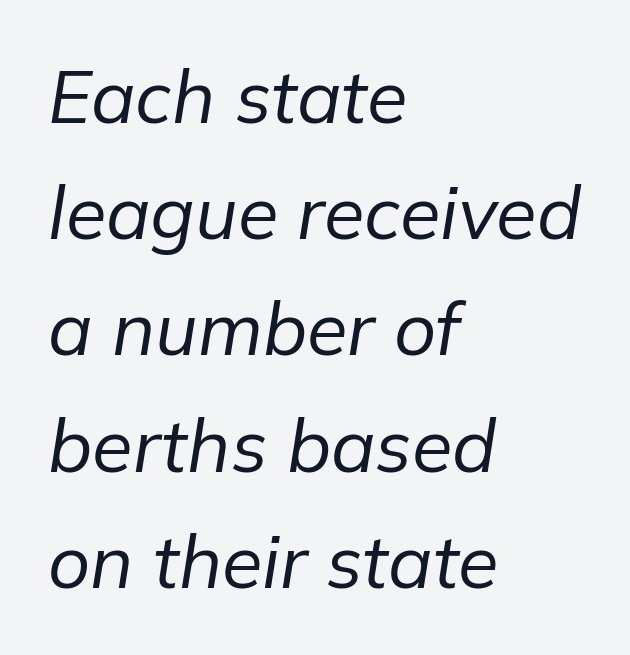
The weight tops out at a normal text grade. Honestly, the letter spacing is just normal — you wouldn't notice it. Does the leading feel generous? No, just average. Does the copy run flush right? No — it runs flush left.
